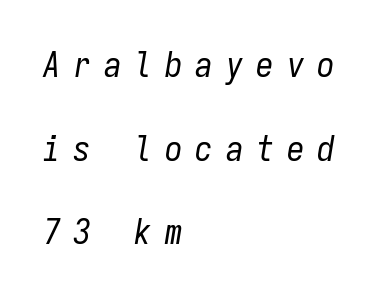
Weight: not bold — regular or lighter. The space beneath each line is pristine and unruled. A typesetter would call this monospace, since all characters share one set width. You could fit nearly another row in the gap between these rows. A student would call this left alignment; a typographer would say flush left, rag right.
